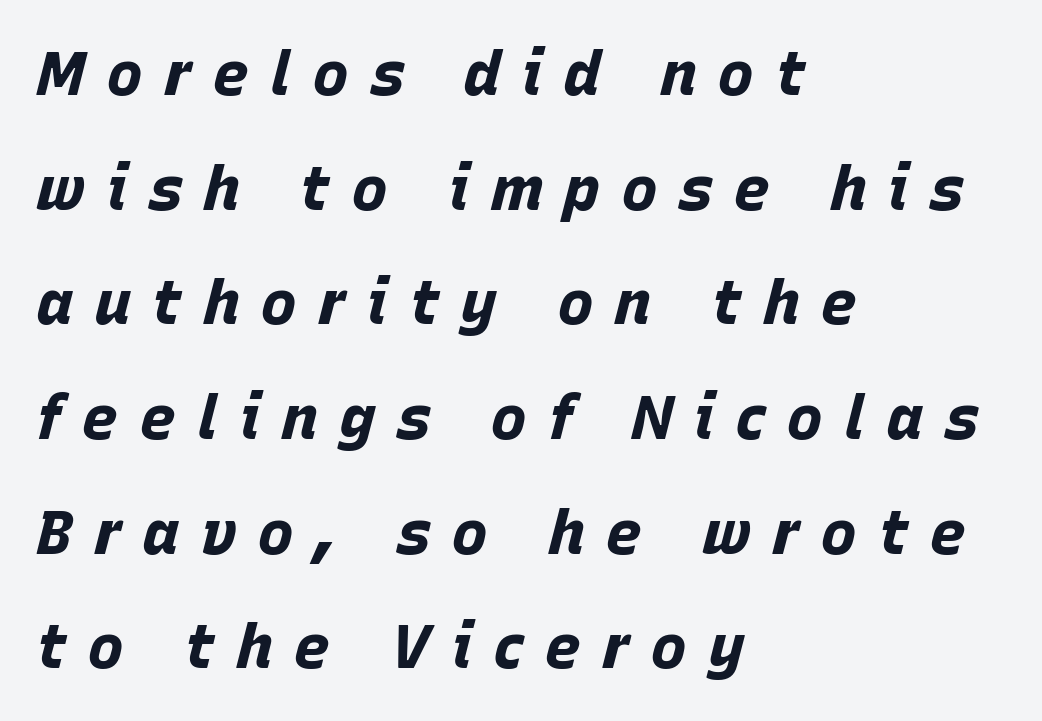
{"italic": "yes", "lean": "right", "slant_degrees": 15, "bold": "yes", "weight": "bold", "width": "normal", "stroke_contrast": "low", "x_height": "large", "monospaced": "no", "underline": "no", "align": "left", "line_spacing_ratio": 1.85, "letter_spacing": "wide", "letter_spacing_em": 0.33, "glyph_px": 62}
